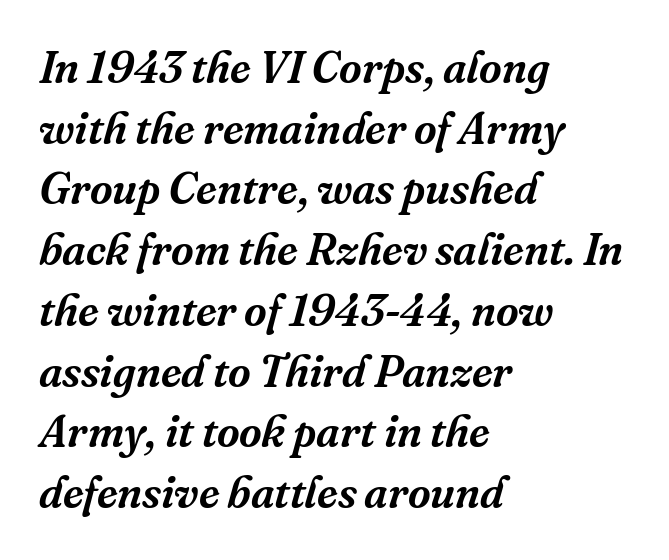
{"serif": "yes", "italic": "yes", "lean": "right", "slant_degrees": 16, "width": "normal", "stroke_contrast": "medium", "x_height": "medium", "monospaced": "no", "underline": "no", "align": "left", "line_spacing": "normal", "line_spacing_ratio": 1.38, "letter_spacing": "normal", "letter_spacing_em": 0.0, "glyph_px": 44}
